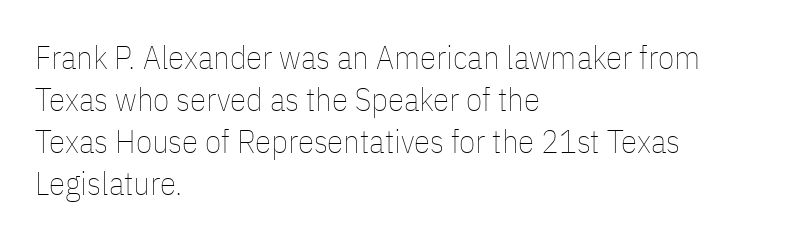
{"italic": "no", "bold": "no", "weight": "thin", "width": "condensed", "stroke_contrast": "low", "x_height": "medium", "monospaced": "no", "underline": "no", "align": "left", "line_spacing": "normal", "line_spacing_ratio": 1.27, "letter_spacing": "normal", "letter_spacing_em": 0.0, "glyph_px": 33}
